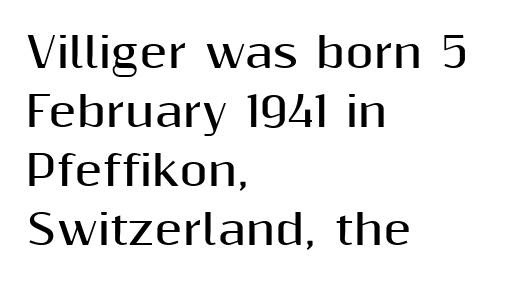
Unlike a traditional serif, this face leaves its strokes unadorned. Words float on clear page, feet unadorned. The typography opts for an upright posture over an oblique one. You could not count columns in this text — the font is proportionally spaced. Leftover space on each line is placed entirely after the last word.
